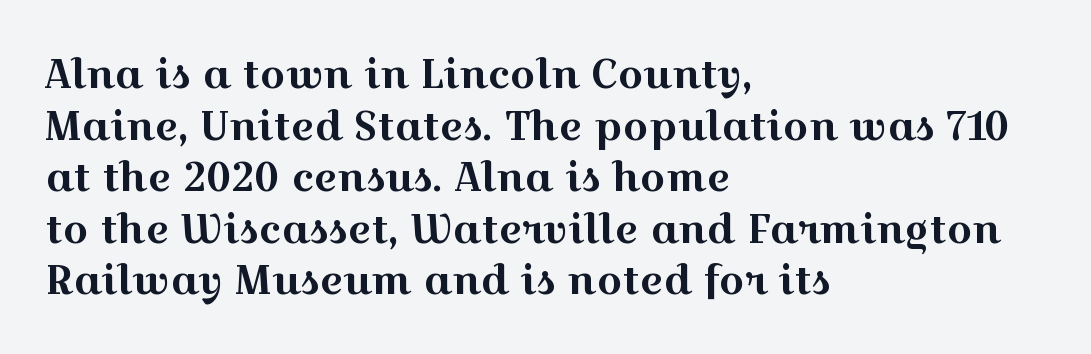
Is this a fixed-width face? No — the glyphs have proportional, varying widths. A roman cut, with each character standing at attention. Nobody touched the tracking dial on this one. The vertical gap from one line to the next is medium. Visually the block forms a straight wall on the left and a jagged coastline on the right. Check the space under the baseline: it is left empty.
